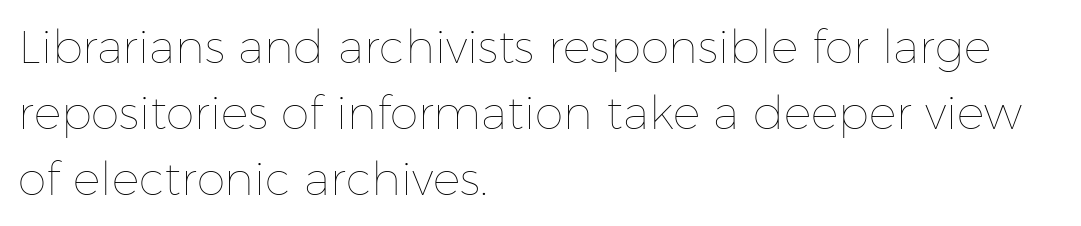
The image shows 46 px thin type, upright; set left-aligned, normal line spacing (1.44x), normal letter spacing, not underlined; low stroke contrast and a medium x-height.
